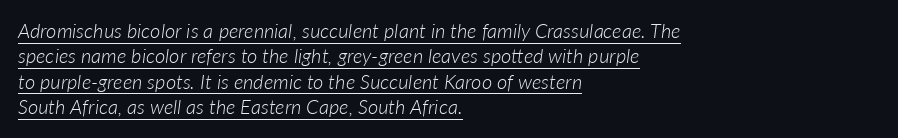
{"italic": "yes", "lean": "right", "slant_degrees": 7, "bold": "no", "underline": "yes", "align": "left", "line_spacing": "normal", "line_spacing_ratio": 1.27, "letter_spacing": "normal", "letter_spacing_em": 0.0, "glyph_px": 20}
